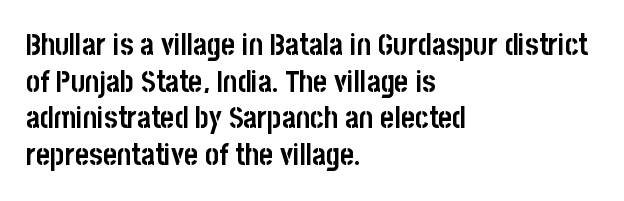
Q: Is the text bold? A: Yes.
Q: Is the text italic (slanted)? A: No, it is upright.
Q: Is the typeface a serif or a sans-serif typeface? A: Sans-serif.
Q: Is the text underlined? A: No.
Q: How is the paragraph aligned? A: Left-aligned.
Q: Is the spacing between letters normal or unusually wide? A: Normal.
Q: Width (condensed, normal, or wide)? A: Condensed.
Q: Stroke contrast? A: Low.
Q: x-height? A: Large.
Q: Monospaced? A: No.
